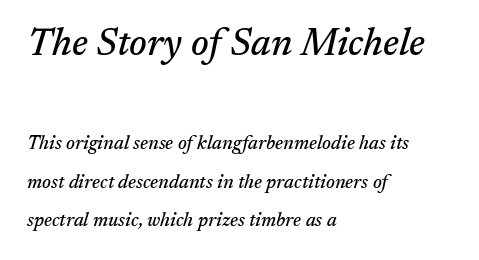
Beneath every word, the page is bare. The composition opens big and finishes small. Is the type slanted? Yes — the strokes lean at a clear angle. A classic flush-left, rag-right setting is used for this passage. Leading: increased. A typesetter would call this zero additional tracking.
